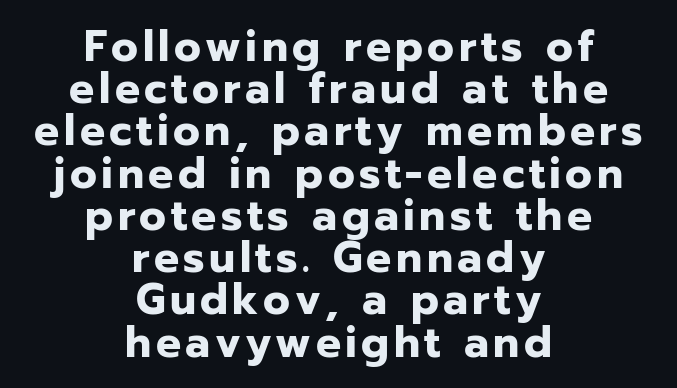
{"serif": "no", "italic": "no", "bold": "yes", "weight": "bold", "width": "normal", "stroke_contrast": "low", "x_height": "medium", "monospaced": "no", "underline": "no", "align": "center", "line_spacing": "tight", "line_spacing_ratio": 0.96, "glyph_px": 44}
